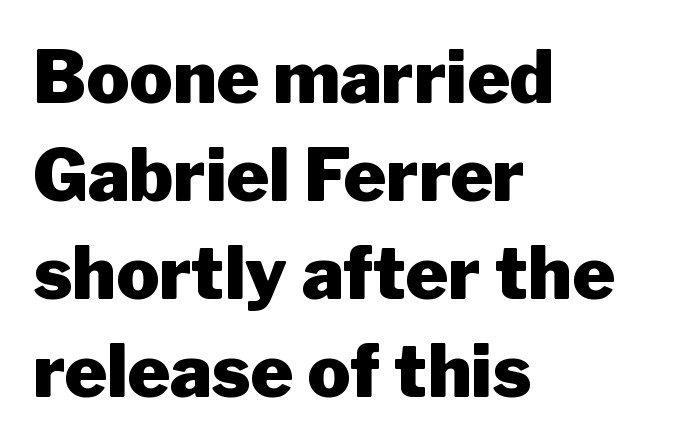
When letters stand straight like this, we call the style roman or upright. Varying glyph widths throughout — classic text-font behaviour. Strong, thick strokes mark this as bold type. Compared with a centered layout, this one pins lines to the left instead. The line texture is even and compact thanks to regular tracking.
